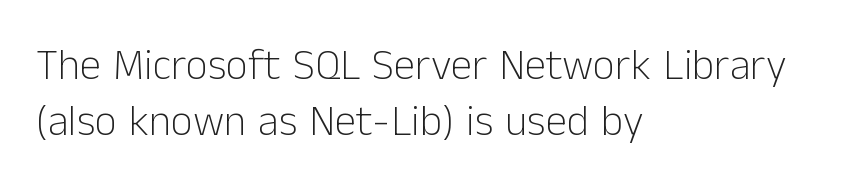
Typeset ragged right — the left edge is the straight one. Classification — sans serif. Weight: regular or lighter. No extra tracking has been applied to these lines.
